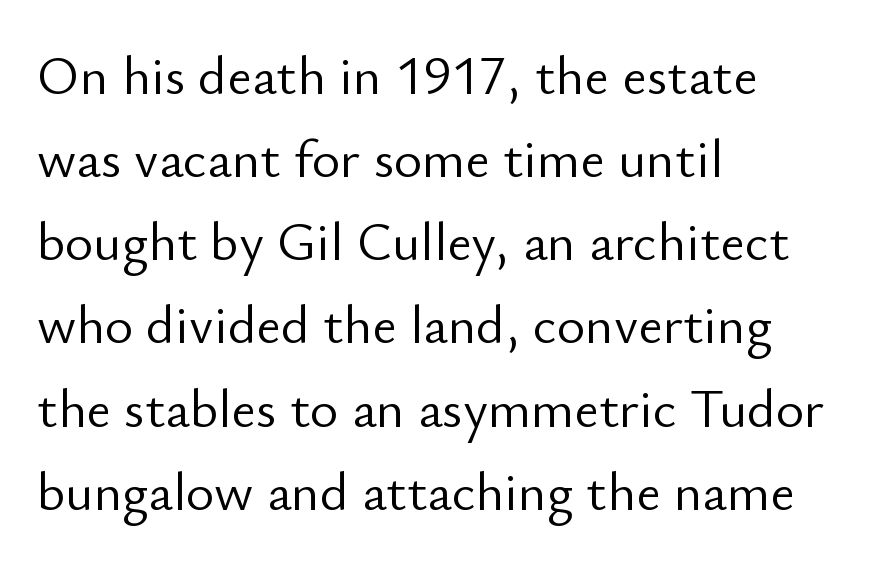
{"serif": "no", "italic": "no", "bold": "no", "weight": "light", "width": "normal", "stroke_contrast": "low", "x_height": "small", "monospaced": "no", "underline": "no", "align": "left", "line_spacing": "normal", "line_spacing_ratio": 1.54, "letter_spacing": "normal", "letter_spacing_em": 0.0, "glyph_px": 54}
